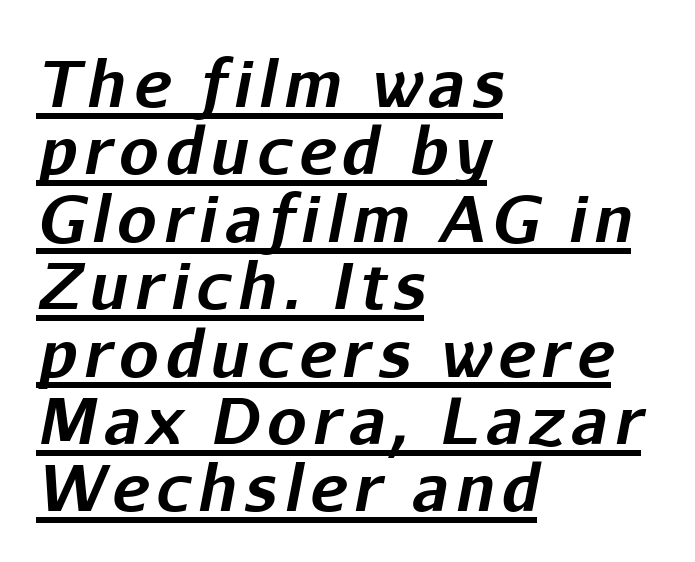
{"italic": "yes", "lean": "right", "slant_degrees": 11, "bold": "yes", "weight": "bold", "width": "normal", "stroke_contrast": "low", "x_height": "medium", "monospaced": "no", "underline": "yes", "align": "left", "line_spacing": "tight", "line_spacing_ratio": 1.07, "glyph_px": 63}
